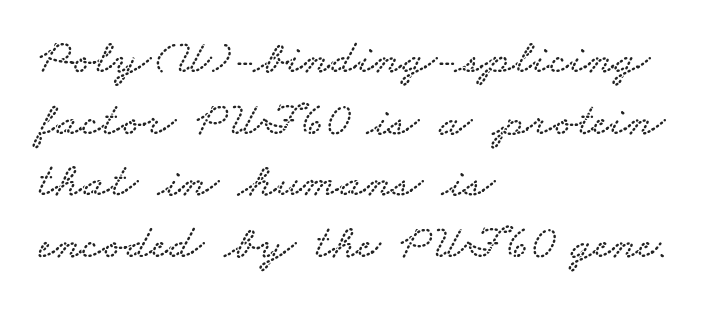
Anything drawn beneath the words? Only blank space. Leading matches the norm, producing a regular column. Every row of glyphs begins at an identical x-position on the left. You can tell from the footed stems that serif type was used.
